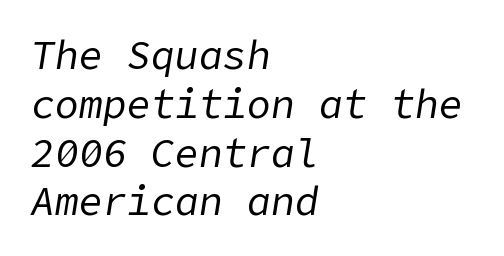
{"italic": "yes", "lean": "right", "slant_degrees": 9, "bold": "no", "weight": "regular", "width": "normal", "stroke_contrast": "low", "x_height": "medium", "underline": "no", "align": "left", "line_spacing_ratio": 1.22, "letter_spacing": "normal", "letter_spacing_em": 0.0, "glyph_px": 40}
